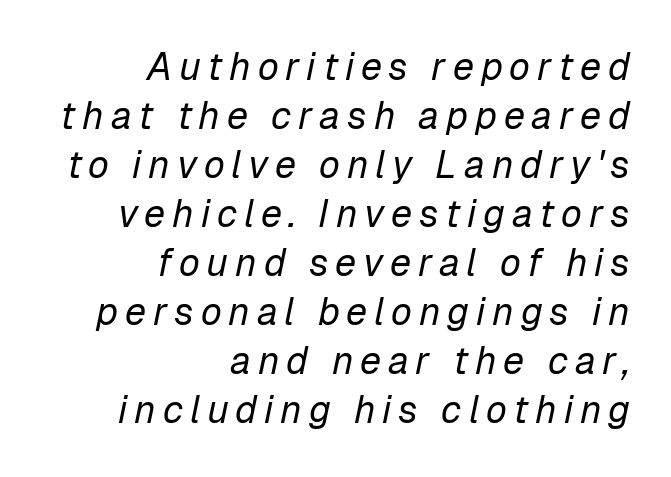
Heft: none added — not bold. Character widths vary here, with narrow letters taking less room than wide ones. The space directly below the letters is spotless. The passage shown leans; its letterforms are oblique. Vertically, the passage feels balanced, rows spaced as you'd expect. Alignment: flush right.
